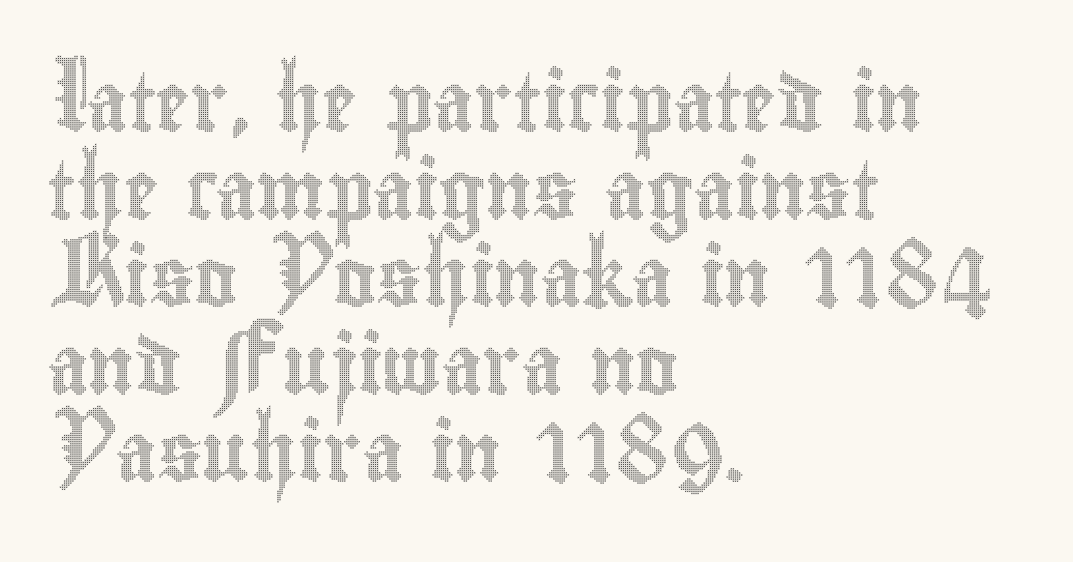
The image shows 58 px condensed type, upright; set left-aligned, normal line spacing (1.51x), normal letter spacing, not underlined; a small x-height.
